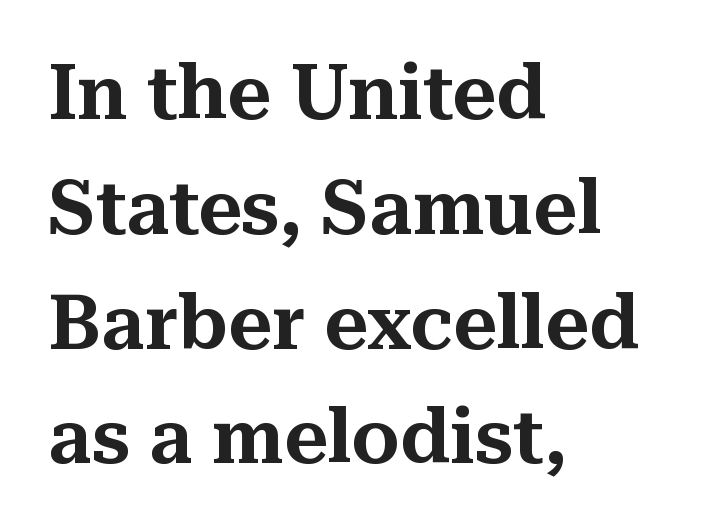
The image shows 76 px serif type, upright; set left-aligned, normal line spacing (1.51x), normal letter spacing, not underlined; medium stroke contrast and a medium x-height.
